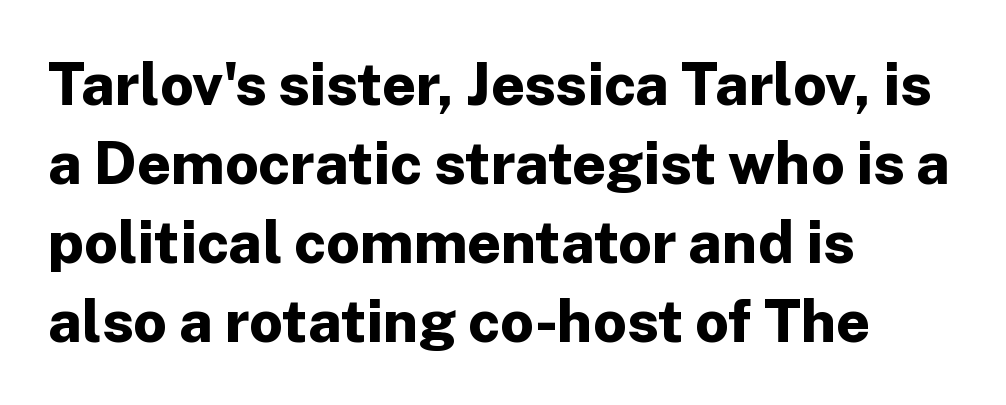
{"serif": "no", "italic": "no", "bold": "yes", "weight": "bold", "width": "normal", "stroke_contrast": "low", "x_height": "medium", "monospaced": "no", "underline": "no", "align": "left", "line_spacing": "normal", "line_spacing_ratio": 1.34, "letter_spacing": "normal", "letter_spacing_em": 0.0, "glyph_px": 59}
